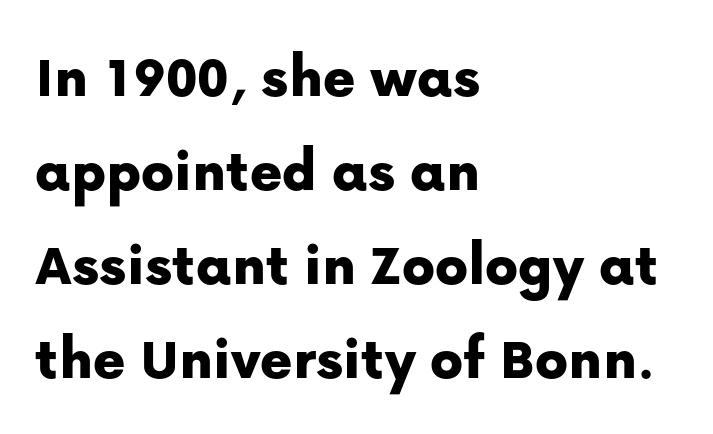
Q: Is the text italic (slanted)? A: No, it is upright.
Q: Is the typeface a serif or a sans-serif typeface? A: Sans-serif.
Q: Is the text underlined? A: No.
Q: How is the paragraph aligned? A: Left-aligned.
Q: Is the spacing between letters normal or unusually wide? A: Normal.
Q: Is the spacing between lines tight, normal or loose? A: Normal.
Q: Width (condensed, normal, or wide)? A: Normal.
Q: Stroke contrast? A: Low.
Q: x-height? A: Medium.
Q: Monospaced? A: No.
